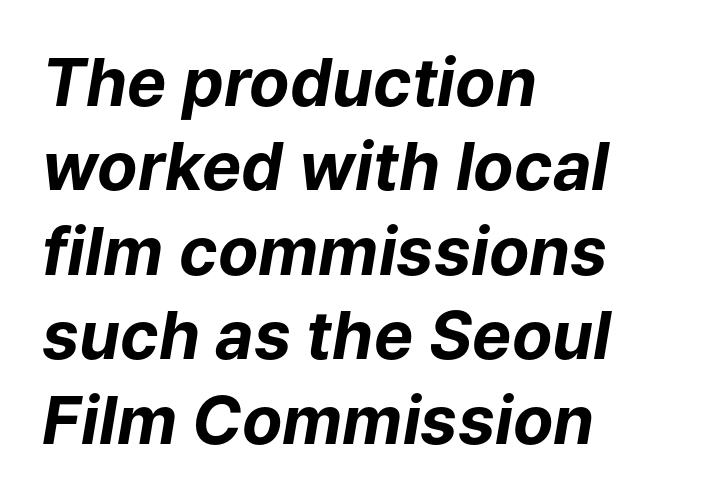
The image shows 66 px bold type, italic (leaning right); set left-aligned, normal line spacing (1.28x), normal letter spacing, not underlined; low stroke contrast and a medium x-height.
